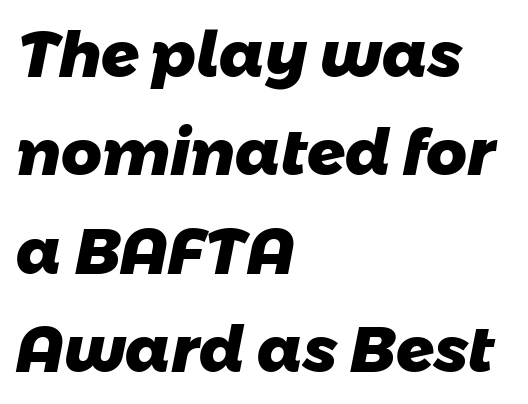
Q: Is the text bold? A: Yes.
Q: Is the typeface a serif or a sans-serif typeface? A: Sans-serif.
Q: Is the text underlined? A: No.
Q: How is the paragraph aligned? A: Left-aligned.
Q: Is the spacing between letters normal or unusually wide? A: Normal.
Q: Is the spacing between lines tight, normal or loose? A: Normal.
Q: Width (condensed, normal, or wide)? A: Normal.
Q: Stroke contrast? A: Low.
Q: x-height? A: Medium.
Q: Monospaced? A: No.
